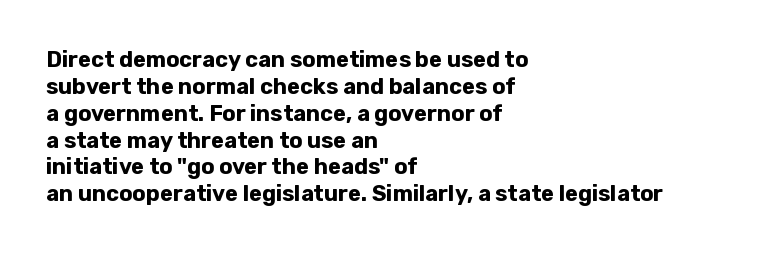
A typesetter would mark this as roman, not italic. What stands out about the letter spacing? Nothing — it is the standard amount. The baseline area is clear. Caption: bold face, heavy strokes.
